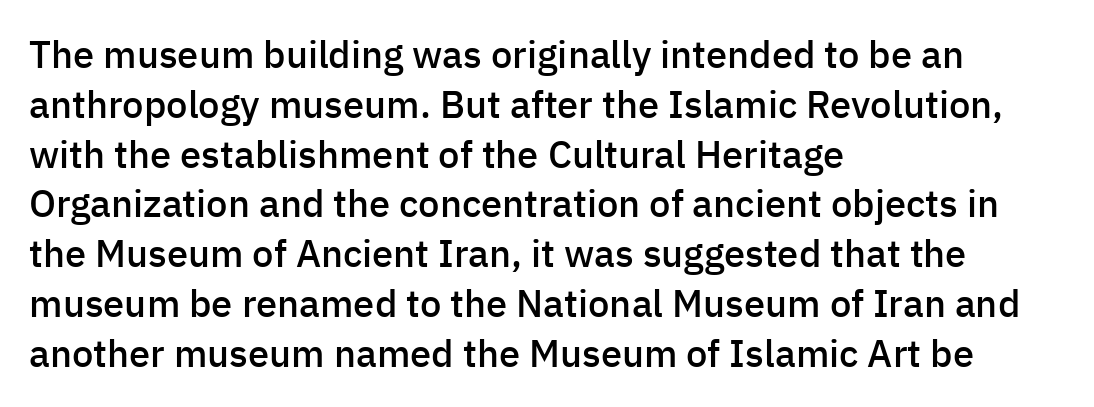
{"serif": "no", "italic": "no", "bold": "semi", "weight": "semibold", "width": "normal", "stroke_contrast": "low", "x_height": "medium", "monospaced": "no", "underline": "no", "align": "left", "line_spacing": "normal", "line_spacing_ratio": 1.31, "letter_spacing": "normal", "letter_spacing_em": 0.0, "glyph_px": 38}
